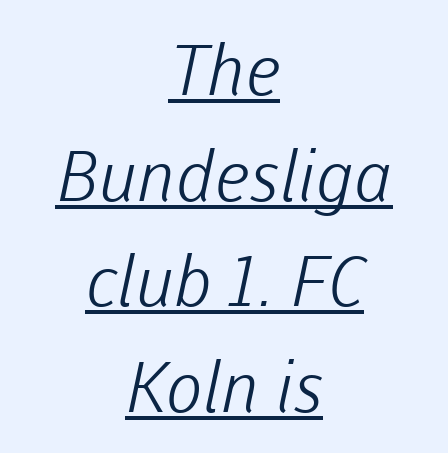
Q: Is the text bold? A: No.
Q: Is the typeface a serif or a sans-serif typeface? A: Sans-serif.
Q: Is the text underlined? A: Yes.
Q: How is the paragraph aligned? A: Centered.
Q: Is the spacing between letters normal or unusually wide? A: Normal.
Q: Is the spacing between lines tight, normal or loose? A: Normal.
Q: Width (condensed, normal, or wide)? A: Normal.
Q: Stroke contrast? A: Low.
Q: x-height? A: Medium.
Q: Monospaced? A: No.
